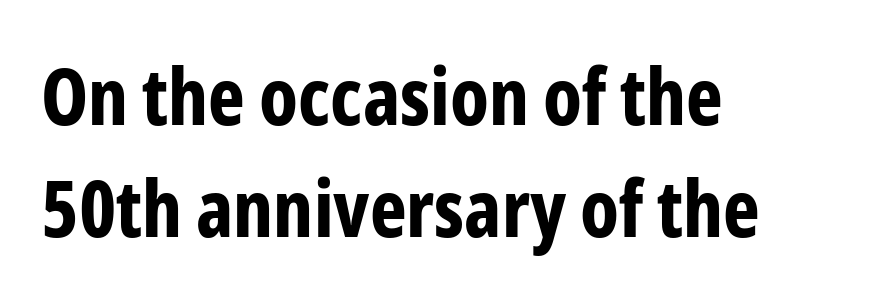
Decoration check: the copy has no underline. Here the designer chose a conventional face with non-uniform glyph widths. This is sans-serif lettering, the kind often seen on screens and signage. Strong, thick strokes mark this as bold type. Between one letter and the next there's only the usual sliver of space.
